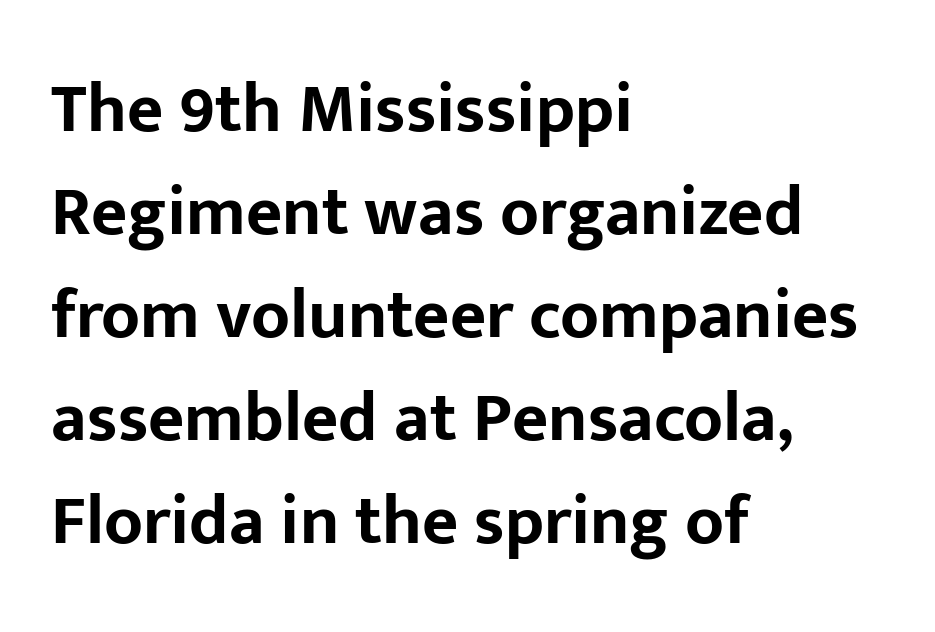
Is this a fixed-width face? No — the glyphs have proportional, varying widths. Nothing sits at the stroke ends, so this counts as sans-serif. Short and long lines alike share a common starting point at left. Descenders are the only things crossing below the line. Compared with an ordinary text face, these strokes are far heavier — a full bold.
